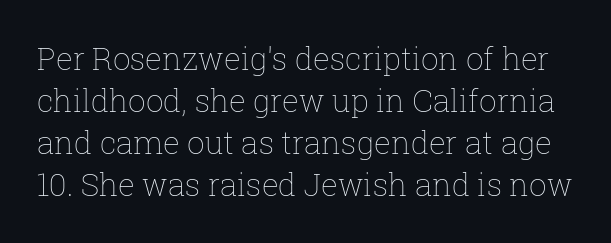
Q: Is the text bold? A: No.
Q: Is the text italic (slanted)? A: No, it is upright.
Q: Is the text underlined? A: No.
Q: Is the spacing between letters normal or unusually wide? A: Normal.
Q: Is the spacing between lines tight, normal or loose? A: Normal.
Q: Width (condensed, normal, or wide)? A: Normal.
Q: Stroke contrast? A: Low.
Q: x-height? A: Medium.
Q: Monospaced? A: No.
